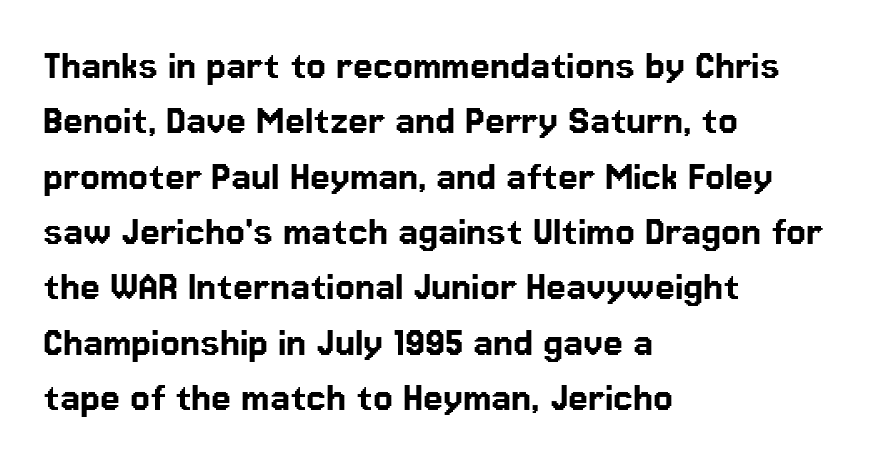
Is this a fixed-width face? No — the glyphs have proportional, varying widths. Honestly, there is no underline to notice here at all. Characters follow at the spacing the type designer built in. Designer's note — italics off, roman on. The font family rendered here belongs to the sans-serif group.
